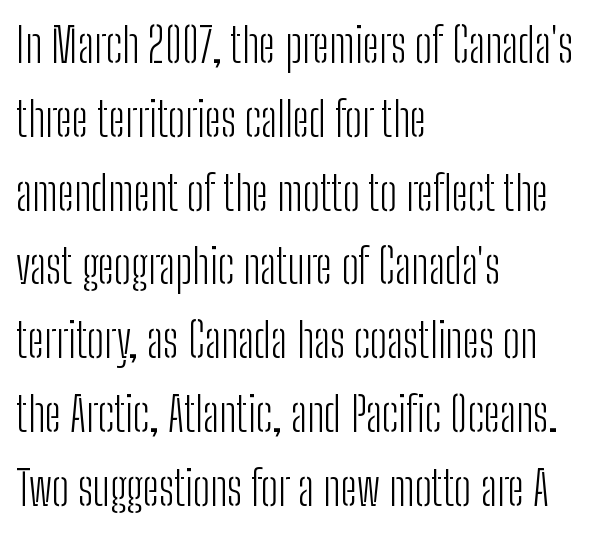
{"serif": "no", "italic": "no", "bold": "no", "weight": "light", "width": "condensed", "stroke_contrast": "low", "x_height": "medium", "monospaced": "no", "underline": "no", "align": "left", "line_spacing": "normal", "line_spacing_ratio": 1.57, "letter_spacing": "normal", "letter_spacing_em": 0.0, "glyph_px": 47}
